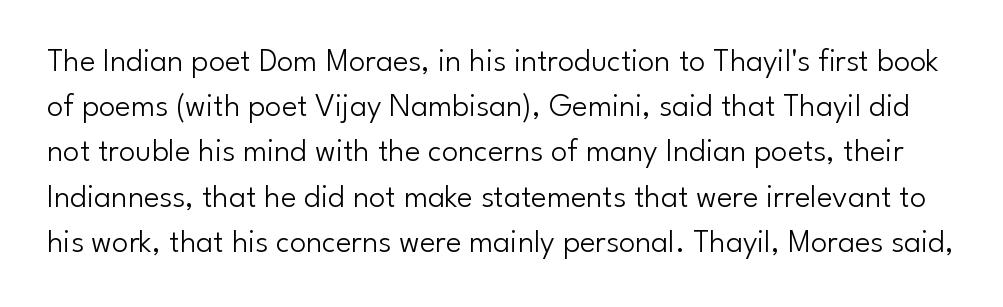
{"serif": "no", "italic": "no", "bold": "no", "weight": "light", "width": "normal", "stroke_contrast": "low", "x_height": "small", "monospaced": "no", "underline": "no", "line_spacing": "normal", "line_spacing_ratio": 1.37, "letter_spacing": "normal", "letter_spacing_em": 0.0, "glyph_px": 33}
